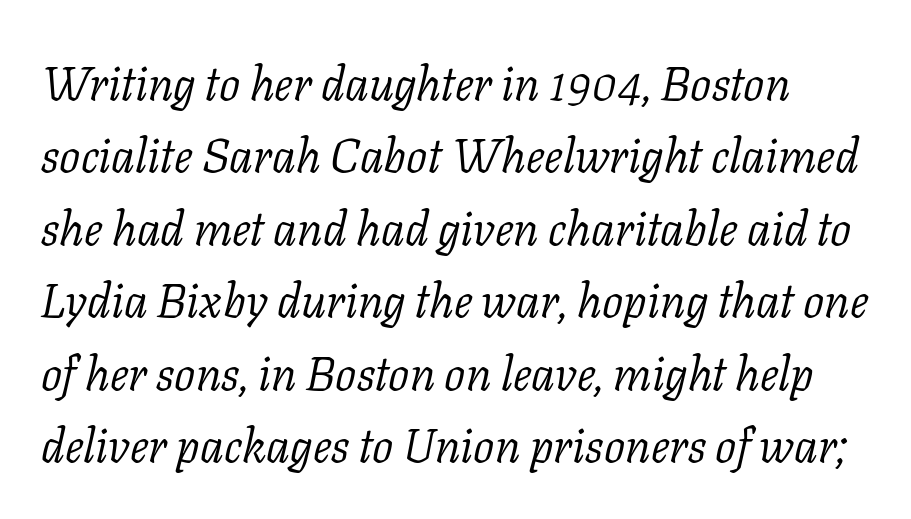
{"serif": "yes", "italic": "yes", "lean": "right", "slant_degrees": 11, "bold": "no", "weight": "light", "width": "normal", "stroke_contrast": "low", "x_height": "medium", "monospaced": "no", "underline": "no", "line_spacing": "normal", "line_spacing_ratio": 1.54, "letter_spacing": "normal", "letter_spacing_em": 0.0, "glyph_px": 47}
